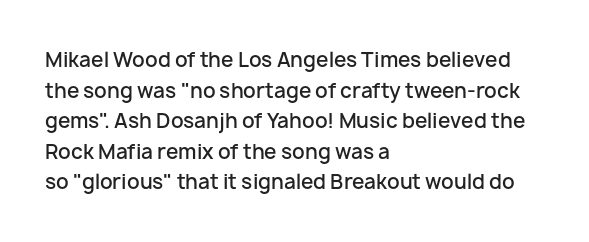
This rendering features lettering with no underline. Students, observe: this is what conventionally led text looks like. Students, note that the glyphs here touch the page at normal intervals. The specimen reads as upright at a glance.
